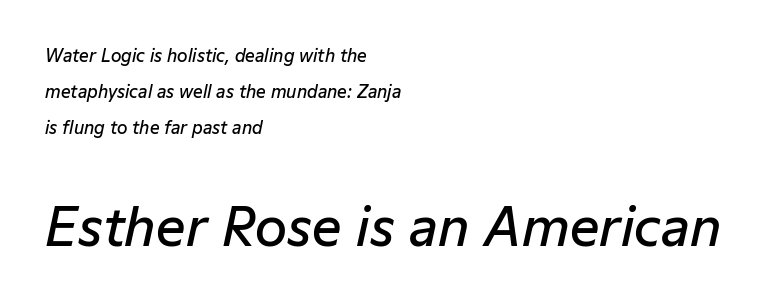
Q: Is the text bold? A: Semi-bold.
Q: Is the text italic (slanted)? A: Yes, it leans right by about 12 degrees.
Q: Is the text underlined? A: No.
Q: How is the paragraph aligned? A: Left-aligned.
Q: Is the spacing between letters normal or unusually wide? A: Normal.
Q: Is the spacing between lines tight, normal or loose? A: Loose.
Q: Which block of text is set in a larger size, the first (top) or the second (bottom)? A: The second (bottom) one.
Q: Width (condensed, normal, or wide)? A: Normal.
Q: Stroke contrast? A: Low.
Q: x-height? A: Medium.
Q: Monospaced? A: No.
